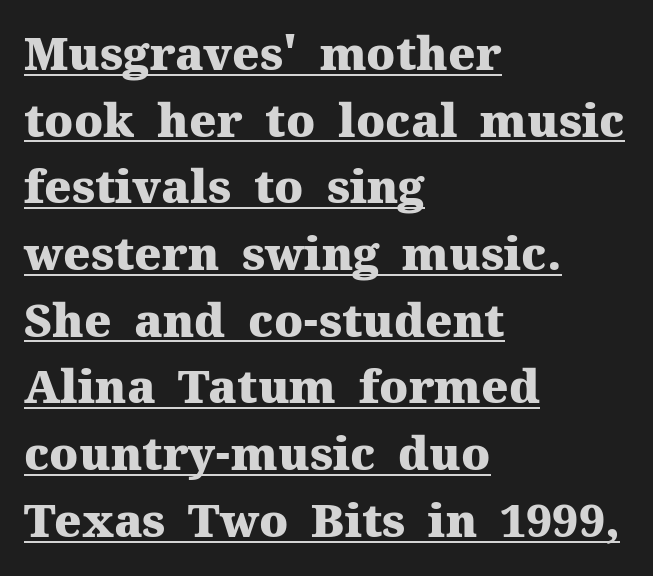
The image shows 46 px heavy serif type, upright; set left-aligned, normal line spacing (1.45x), normal letter spacing, underlined; medium stroke contrast and a medium x-height.
